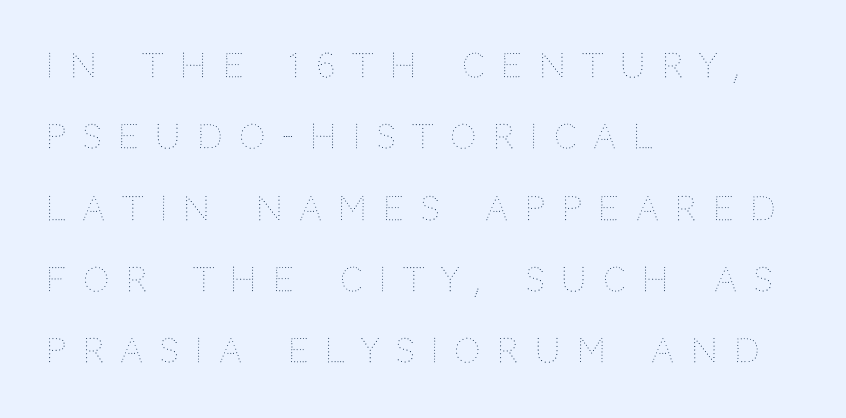
The characters are drawn with everyday or finer stroke widths. This rendering uses left alignment, leaving the right contour irregular. Short note: letters widely spaced. Varying glyph widths throughout — classic text-font behaviour. The specimen reads as upright at a glance.
